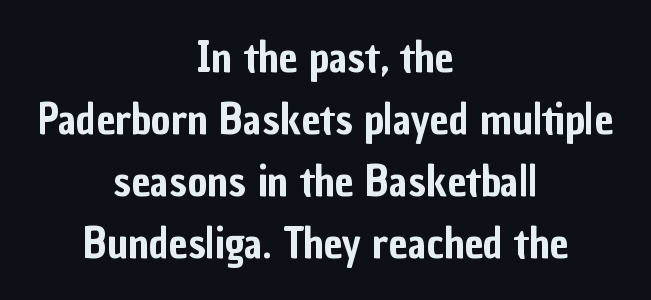
The image shows 43 px condensed sans-serif type, upright; set centered, normal line spacing (1.44x), normal letter spacing, not underlined; low stroke contrast and a medium x-height.
